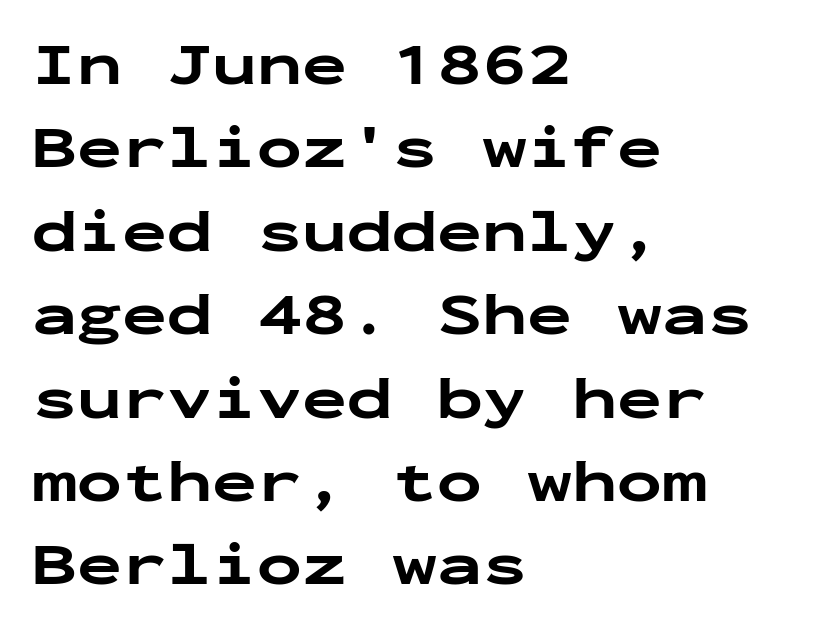
{"serif": "no", "italic": "no", "bold": "yes", "weight": "bold", "width": "wide", "stroke_contrast": "low", "x_height": "medium", "monospaced": "yes", "underline": "no", "align": "left", "line_spacing": "normal", "line_spacing_ratio": 1.39, "letter_spacing": "normal", "letter_spacing_em": 0.0, "glyph_px": 60}
